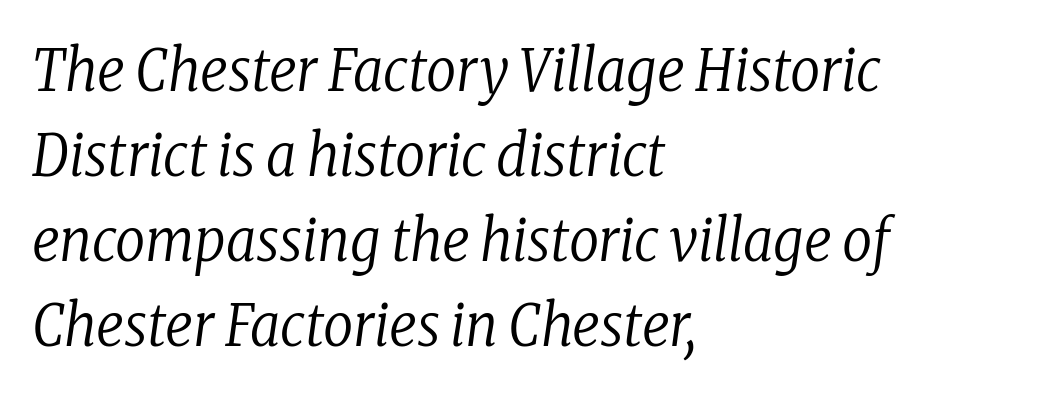
{"serif": "yes", "italic": "yes", "lean": "right", "slant_degrees": 8, "bold": "no", "weight": "regular", "width": "condensed", "stroke_contrast": "low", "x_height": "medium", "monospaced": "no", "underline": "no", "align": "left", "line_spacing": "normal", "line_spacing_ratio": 1.44, "letter_spacing": "normal", "letter_spacing_em": 0.0, "glyph_px": 59}
